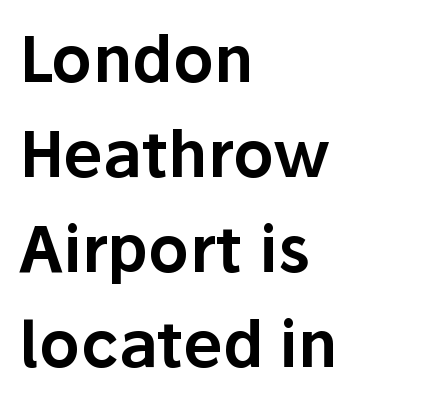
No word sits above an underline. Alignment: flush left. Check where the strokes stop: nothing finishes them off — pure sans. This is the regular roman posture of the typeface.
